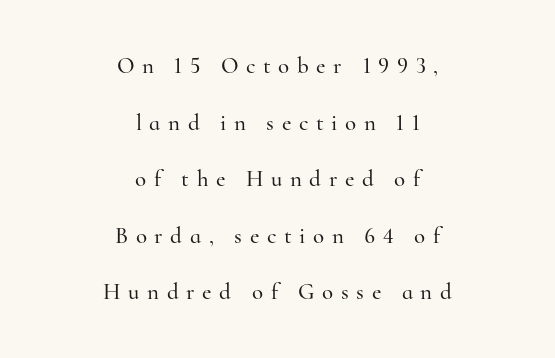
Q: Is the text italic (slanted)? A: No, it is upright.
Q: Is the text underlined? A: No.
Q: How is the paragraph aligned? A: Centered.
Q: Is the spacing between letters normal or unusually wide? A: Unusually wide.
Q: Is the spacing between lines tight, normal or loose? A: Loose.
